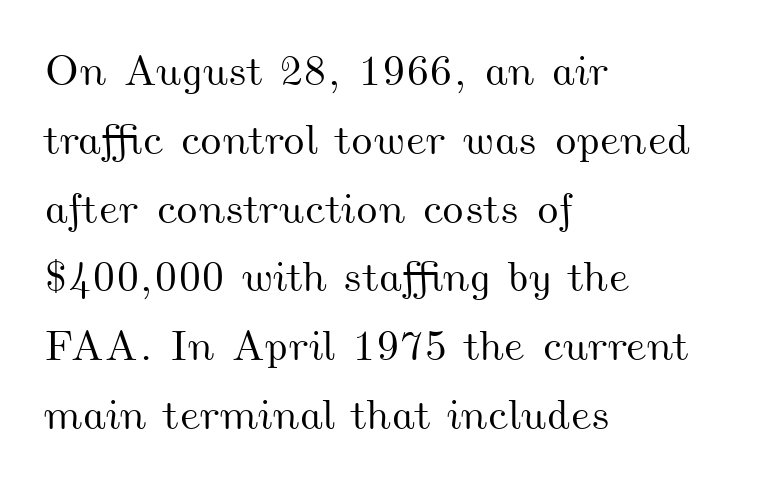
Q: Is the text underlined? A: No.
Q: How is the paragraph aligned? A: Left-aligned.
Q: Is the spacing between letters normal or unusually wide? A: Normal.
Q: Is the spacing between lines tight, normal or loose? A: Normal.
Q: Width (condensed, normal, or wide)? A: Wide.
Q: Stroke contrast? A: Medium.
Q: x-height? A: Small.
Q: Monospaced? A: No.
